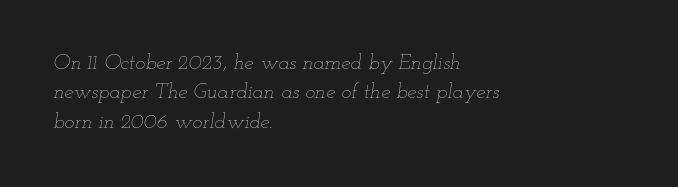
Compared with ordinary roman type, these characters are visibly tilted. Tracking here is standard; glyphs follow each other at the usual distance. Words float on clear page, feet unadorned. These lines sit exactly where default settings would place them.
